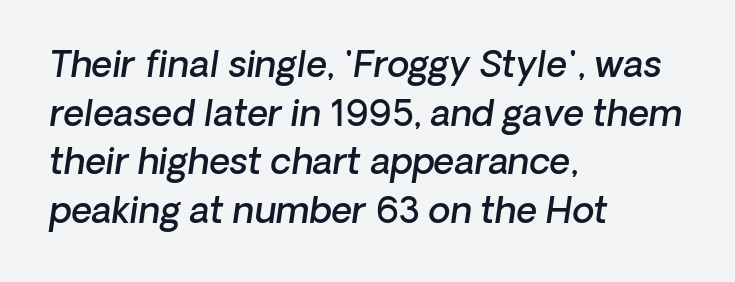
Each line starts at the same left margin while the right side varies. Summary of weight: moderately heavy, a semibold. You can tell from the bare stems that sans-serif type was used. Spacing verdict: proportional, widths tailored to each character. Anything drawn beneath the words? Only blank space.
